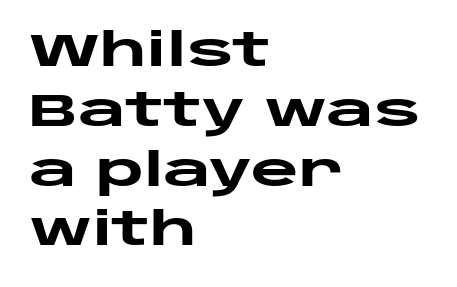
Honestly, the row spacing looks completely unremarkable. The face used here is proportionally spaced, like ordinary book or web type. The space beneath each line is pristine and unruled. Casual observation: everything's shoved over to the left. The letters sit at their default tracking, neither squeezed nor spread.
